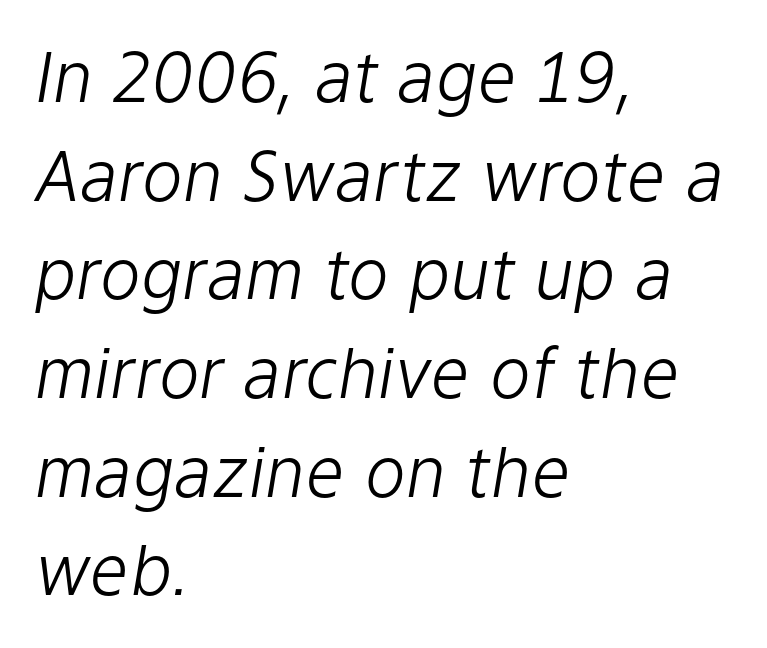
{"italic": "yes", "lean": "right", "slant_degrees": 9, "bold": "no", "weight": "light", "width": "normal", "stroke_contrast": "low", "x_height": "medium", "monospaced": "no", "underline": "no", "align": "left", "line_spacing": "normal", "line_spacing_ratio": 1.43, "letter_spacing": "normal", "letter_spacing_em": 0.0, "glyph_px": 69}
